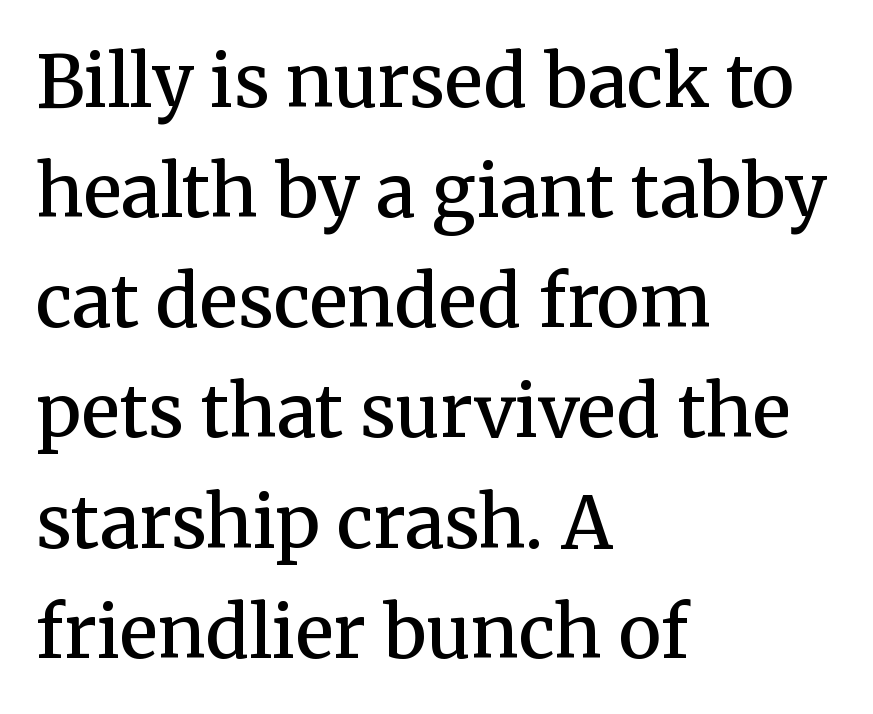
A bare baseline throughout the passage. Where is the straight margin? On the left. Letterform terminals end in serifs throughout the passage. Is this a fixed-width face? No — the glyphs have proportional, varying widths. Does the weight exceed regular? Yes, but only to semibold.
